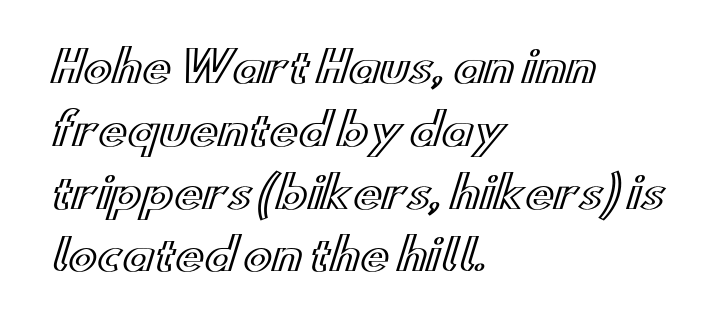
The image shows 43 px wide type; set left-aligned, normal line spacing (1.46x), normal letter spacing, not underlined; a small x-height.
